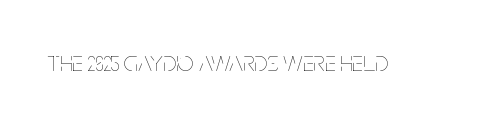
Q: Is the text bold? A: No.
Q: Is the text italic (slanted)? A: No, it is upright.
Q: Is the text underlined? A: No.
Q: Is the spacing between letters normal or unusually wide? A: Normal.
Q: Width (condensed, normal, or wide)? A: Condensed.
Q: Stroke contrast? A: Low.
Q: x-height? A: Large.
Q: Monospaced? A: No.
